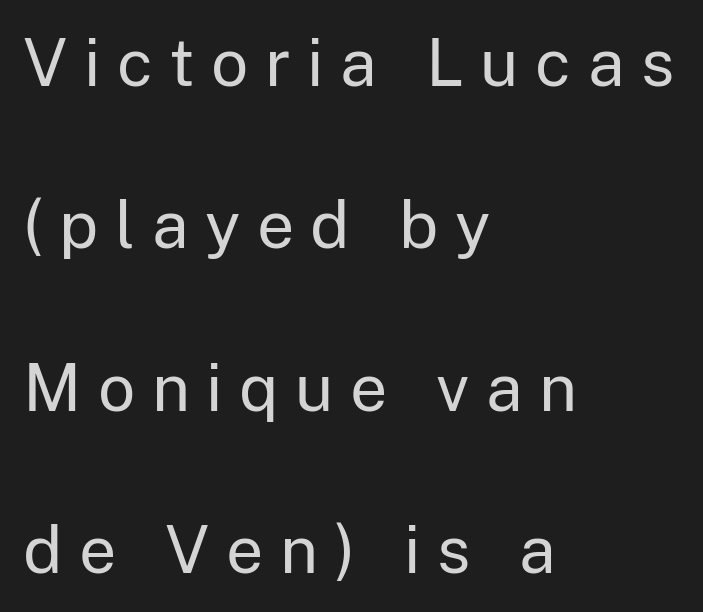
Q: Is the text bold? A: No.
Q: Is the text italic (slanted)? A: No, it is upright.
Q: Is the typeface a serif or a sans-serif typeface? A: Sans-serif.
Q: Is the text underlined? A: No.
Q: How is the paragraph aligned? A: Left-aligned.
Q: Is the spacing between letters normal or unusually wide? A: Unusually wide.
Q: Is the spacing between lines tight, normal or loose? A: Loose.
Q: Width (condensed, normal, or wide)? A: Normal.
Q: Stroke contrast? A: Low.
Q: x-height? A: Medium.
Q: Monospaced? A: No.
